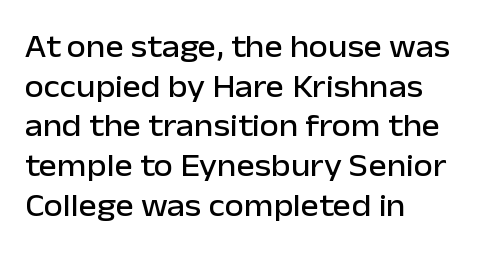
The image shows 31 px sans-serif type, upright; set left-aligned, normal line spacing (1.28x), normal letter spacing, not underlined; low stroke contrast and a medium x-height.
